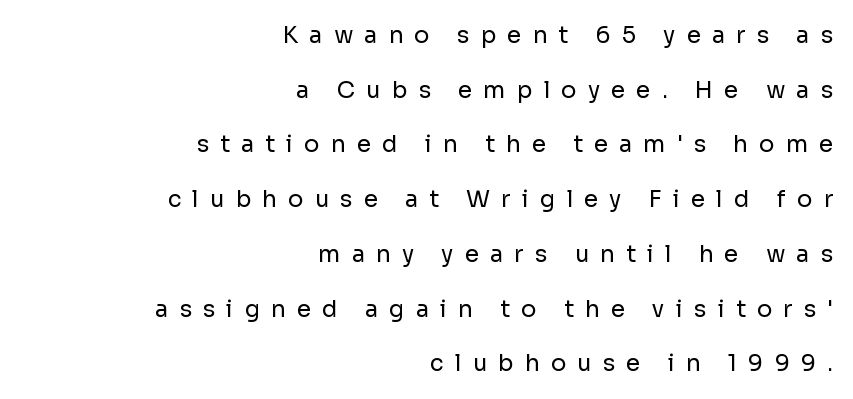
Q: Is the text bold? A: No.
Q: Is the text italic (slanted)? A: No, it is upright.
Q: Is the text underlined? A: No.
Q: How is the paragraph aligned? A: Right-aligned.
Q: Is the spacing between letters normal or unusually wide? A: Unusually wide.
Q: Is the spacing between lines tight, normal or loose? A: Loose.
